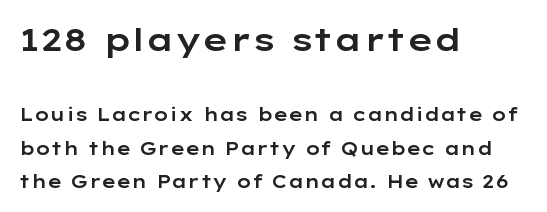
The image shows 32 px wide sans-serif type, upright; set left-aligned, line spacing 1.84x, normal letter spacing, not underlined; the first (top) block is 1.78x larger; low stroke contrast and a medium x-height.
